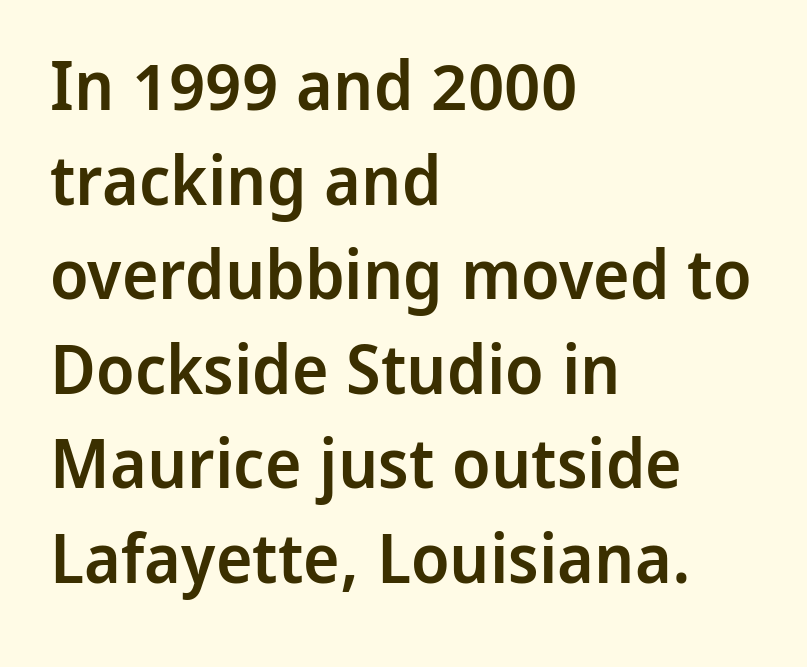
The image shows 69 px semibold sans-serif type, upright; set left-aligned, normal line spacing (1.37x), normal letter spacing, not underlined; low stroke contrast and a medium x-height.
